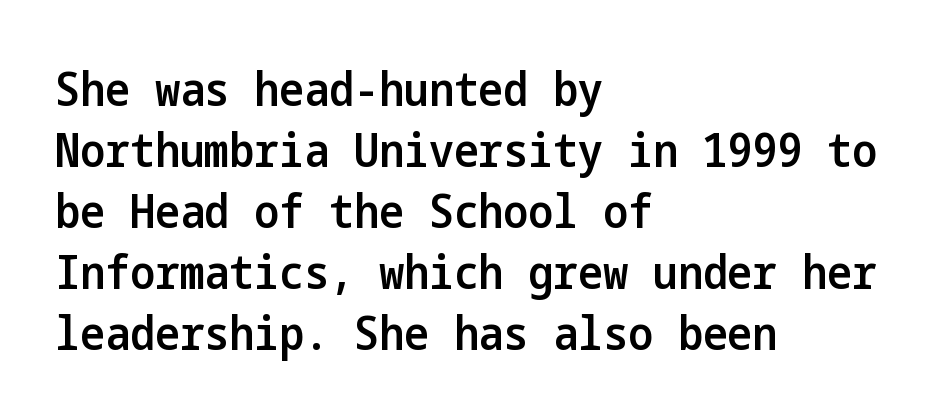
{"serif": "no", "italic": "no", "bold": "semi", "weight": "semibold", "width": "condensed", "stroke_contrast": "low", "x_height": "medium", "underline": "no", "align": "left", "line_spacing": "normal", "line_spacing_ratio": 1.3, "letter_spacing": "normal", "letter_spacing_em": 0.0, "glyph_px": 47}
